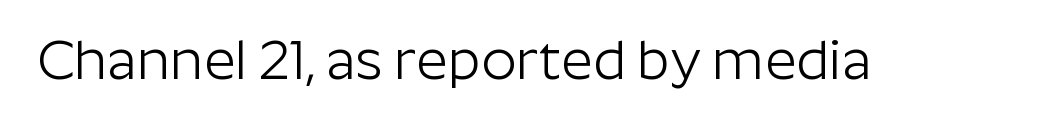
Think of a printed novel: that variable character pitch is what you see here. The typesetting does not lean heavy: it is not bold. A sans-serif font was chosen for this passage. Rendered with straight, roman letterforms. Caption: standard tracking, unaltered.
